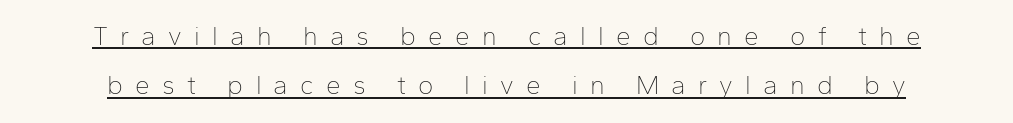
The image shows 26 px text type, upright; set loose line spacing (1.9x), unusually wide letter spacing (+0.47 em), underlined.
